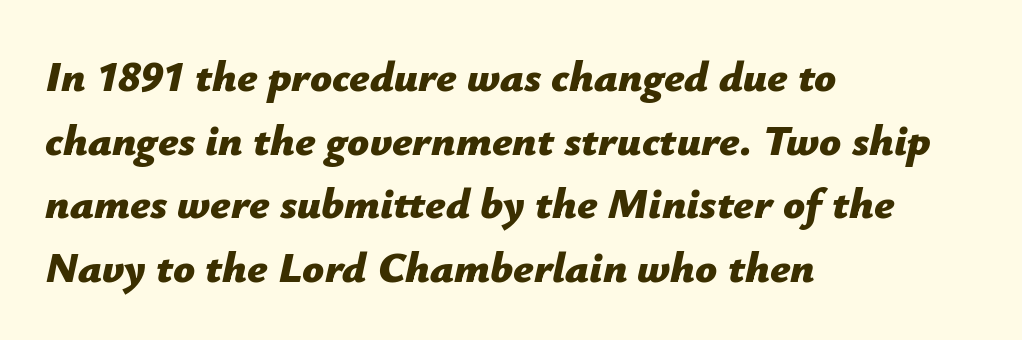
{"italic": "yes", "lean": "right", "slant_degrees": 12, "bold": "yes", "weight": "bold", "width": "normal", "stroke_contrast": "low", "x_height": "medium", "monospaced": "no", "underline": "no", "align": "left", "line_spacing": "normal", "line_spacing_ratio": 1.48, "letter_spacing": "normal", "letter_spacing_em": 0.0, "glyph_px": 43}
